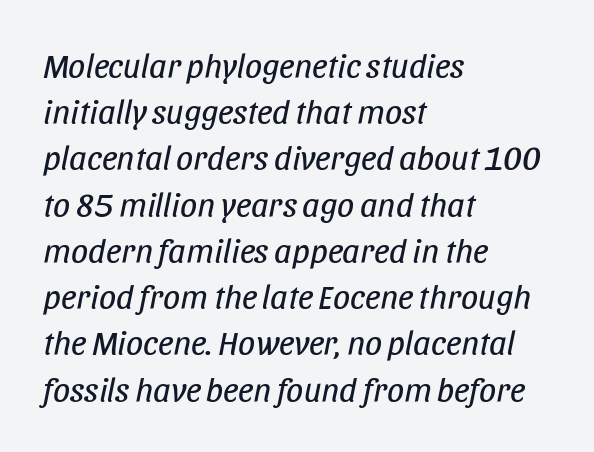
Q: Is the text bold? A: No.
Q: Is the text italic (slanted)? A: Yes, it leans right by about 11 degrees.
Q: Is the text underlined? A: No.
Q: How is the paragraph aligned? A: Left-aligned.
Q: Is the spacing between letters normal or unusually wide? A: Normal.
Q: Is the spacing between lines tight, normal or loose? A: Normal.
Q: Width (condensed, normal, or wide)? A: Condensed.
Q: Stroke contrast? A: Low.
Q: x-height? A: Large.
Q: Monospaced? A: No.
